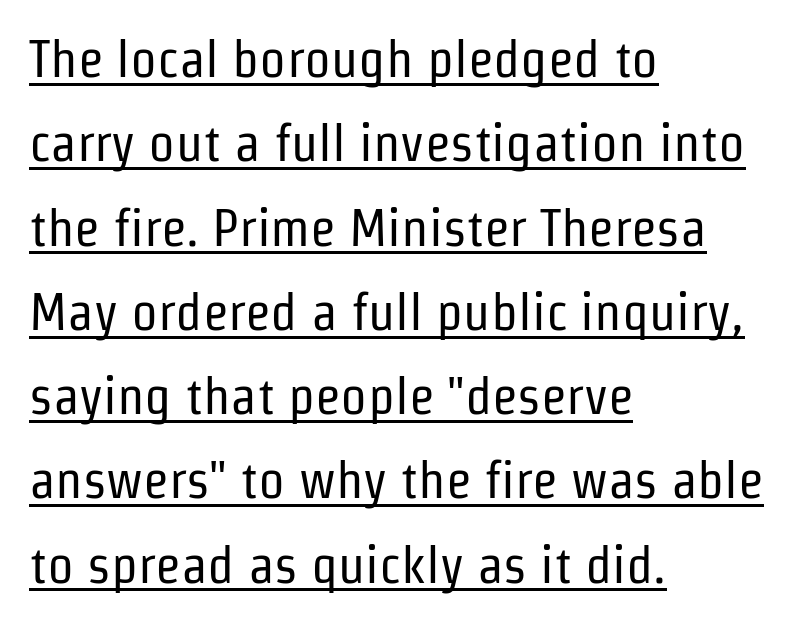
{"serif": "no", "italic": "no", "bold": "no", "weight": "regular", "width": "condensed", "stroke_contrast": "low", "x_height": "medium", "monospaced": "no", "underline": "yes", "align": "left", "line_spacing": "normal", "line_spacing_ratio": 1.59, "letter_spacing": "normal", "letter_spacing_em": 0.0, "glyph_px": 53}
